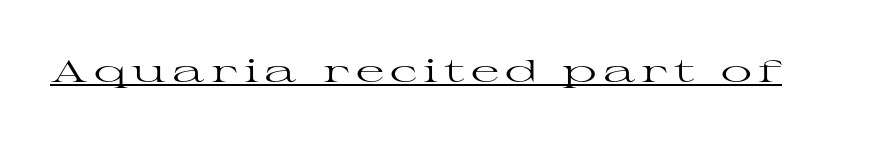
The image shows 31 px regular-weight, wide serif type, upright; set underlined; high stroke contrast and a medium x-height.
